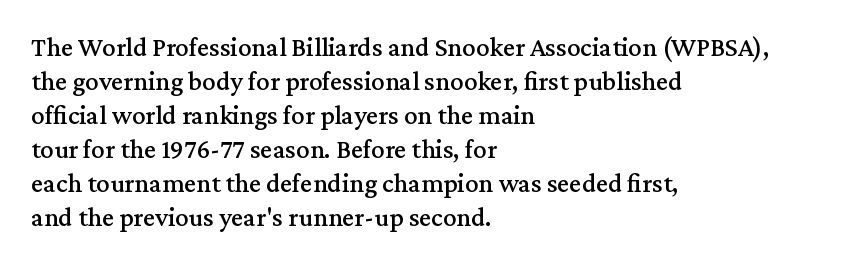
Q: Is the text italic (slanted)? A: No, it is upright.
Q: Is the text underlined? A: No.
Q: How is the paragraph aligned? A: Left-aligned.
Q: Is the spacing between letters normal or unusually wide? A: Normal.
Q: Is the spacing between lines tight, normal or loose? A: Normal.
